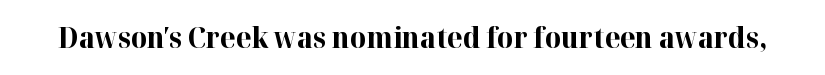
{"serif": "yes", "italic": "no", "bold": "yes", "weight": "bold", "width": "normal", "stroke_contrast": "high", "x_height": "medium", "monospaced": "no", "underline": "no", "letter_spacing": "normal", "letter_spacing_em": 0.0, "glyph_px": 28}
